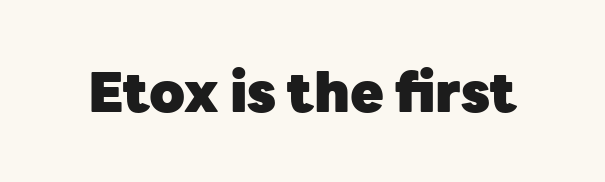
Clear beneath every line of the passage. This sample has the flowing, uneven cadence of proportional lettering. This rendering employs a face without finishing strokes, i.e., a sans-serif. Thick stems and heavy bowls — unmistakably bold.
